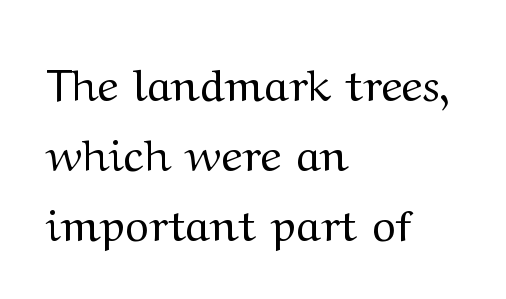
The image shows 45 px regular-weight, wide serif type, upright; set left-aligned, normal line spacing (1.56x), normal letter spacing, not underlined; medium stroke contrast and a medium x-height.
